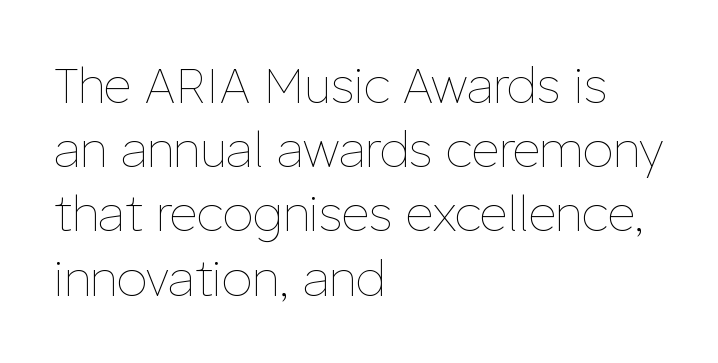
{"italic": "no", "bold": "no", "weight": "thin", "width": "normal", "stroke_contrast": "low", "x_height": "medium", "monospaced": "no", "underline": "no", "align": "left", "line_spacing": "normal", "line_spacing_ratio": 1.31, "letter_spacing": "normal", "letter_spacing_em": 0.0, "glyph_px": 49}
